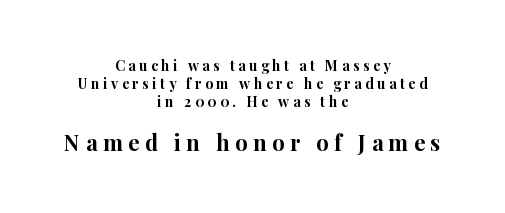
{"italic": "no", "bold": "yes", "underline": "no", "align": "center", "line_spacing": "normal", "line_spacing_ratio": 1.3, "letter_spacing": "wide", "letter_spacing_em": 0.25, "larger_block": "second", "size_ratio": 1.57, "glyph_px": 22}
